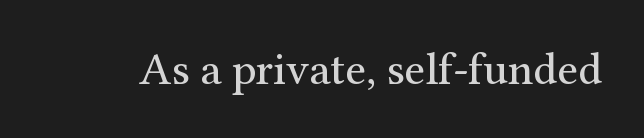
Q: Is the text bold? A: No.
Q: Is the text italic (slanted)? A: No, it is upright.
Q: Is the typeface a serif or a sans-serif typeface? A: Serif.
Q: Is the text underlined? A: No.
Q: Is the spacing between letters normal or unusually wide? A: Normal.
Q: Width (condensed, normal, or wide)? A: Normal.
Q: Stroke contrast? A: Medium.
Q: x-height? A: Medium.
Q: Monospaced? A: No.
